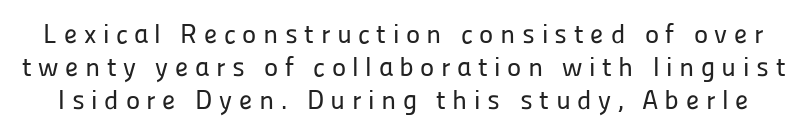
The image shows 27 px text type, upright; set line spacing 1.22x, unusually wide letter spacing (+0.24 em), not underlined.
